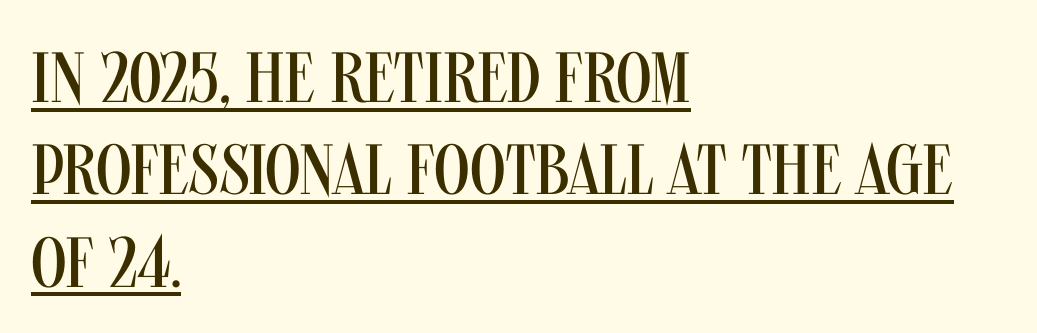
{"serif": "no", "italic": "no", "bold": "no", "weight": "regular", "width": "condensed", "stroke_contrast": "medium", "x_height": "large", "monospaced": "no", "underline": "yes", "align": "left", "line_spacing": "normal", "line_spacing_ratio": 1.3, "letter_spacing": "normal", "letter_spacing_em": 0.0, "glyph_px": 71}
